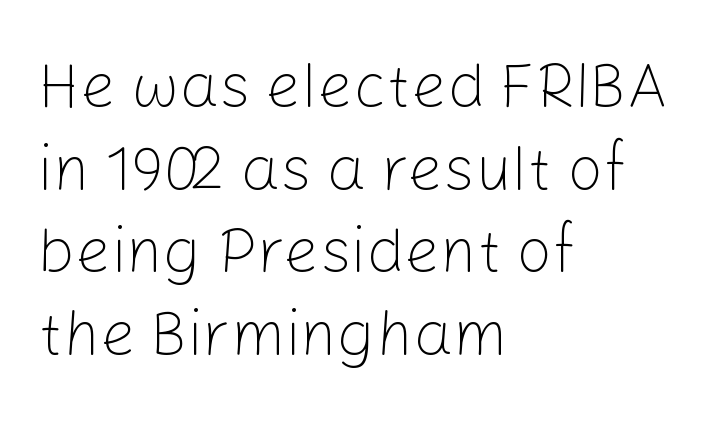
Q: Is the text bold? A: No.
Q: Is the text italic (slanted)? A: No, it is upright.
Q: Is the typeface a serif or a sans-serif typeface? A: Sans-serif.
Q: Is the text underlined? A: No.
Q: How is the paragraph aligned? A: Left-aligned.
Q: Is the spacing between letters normal or unusually wide? A: Normal.
Q: Is the spacing between lines tight, normal or loose? A: Normal.
Q: Width (condensed, normal, or wide)? A: Normal.
Q: Stroke contrast? A: Low.
Q: x-height? A: Medium.
Q: Monospaced? A: No.
